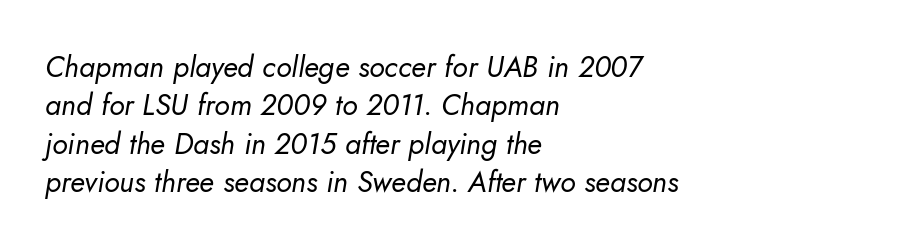
The image shows 29 px regular-weight type, italic (leaning right); set left-aligned, normal line spacing (1.32x), normal letter spacing, not underlined; low stroke contrast and a small x-height.
